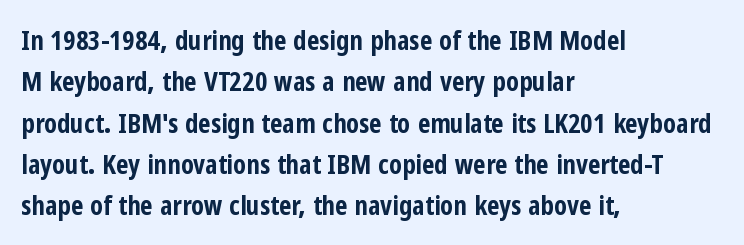
This block has exactly the height ordinary leading produces. The letterforms sit shoulder to shoulder at normal distance. On the weight axis this lands at bold, roughly 700. Line beginnings align vertically; line endings do not. A roman cut, with each character standing at attention.
